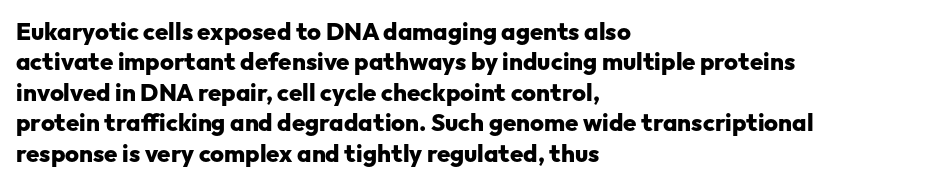
Q: Is the text bold? A: Yes.
Q: Is the text italic (slanted)? A: No, it is upright.
Q: Is the text underlined? A: No.
Q: How is the paragraph aligned? A: Left-aligned.
Q: Is the spacing between letters normal or unusually wide? A: Normal.
Q: Is the spacing between lines tight, normal or loose? A: Normal.
